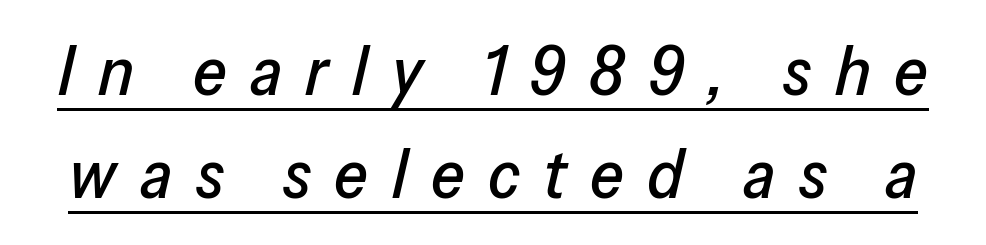
The image shows 69 px text type, italic (leaning right); set normal line spacing (1.49x), unusually wide letter spacing (+0.34 em), underlined; low stroke contrast and a medium x-height.
